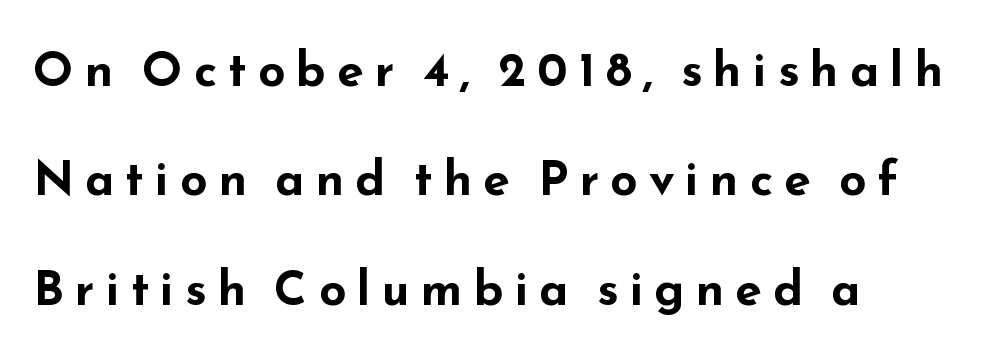
The image shows 48 px bold, wide sans-serif type, upright; set left-aligned, loose line spacing (2.28x), unusually wide letter spacing (+0.23 em), not underlined; low stroke contrast and a small x-height.
